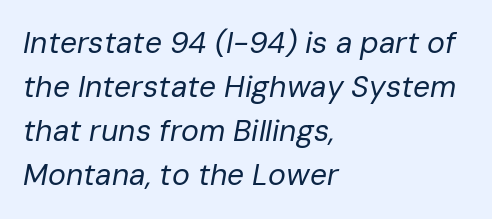
Q: Is the text bold? A: No.
Q: Is the text italic (slanted)? A: Yes, it leans right by about 10 degrees.
Q: Is the text underlined? A: No.
Q: How is the paragraph aligned? A: Left-aligned.
Q: Is the spacing between letters normal or unusually wide? A: Normal.
Q: Is the spacing between lines tight, normal or loose? A: Normal.
Q: Width (condensed, normal, or wide)? A: Normal.
Q: Stroke contrast? A: Low.
Q: x-height? A: Medium.
Q: Monospaced? A: No.
